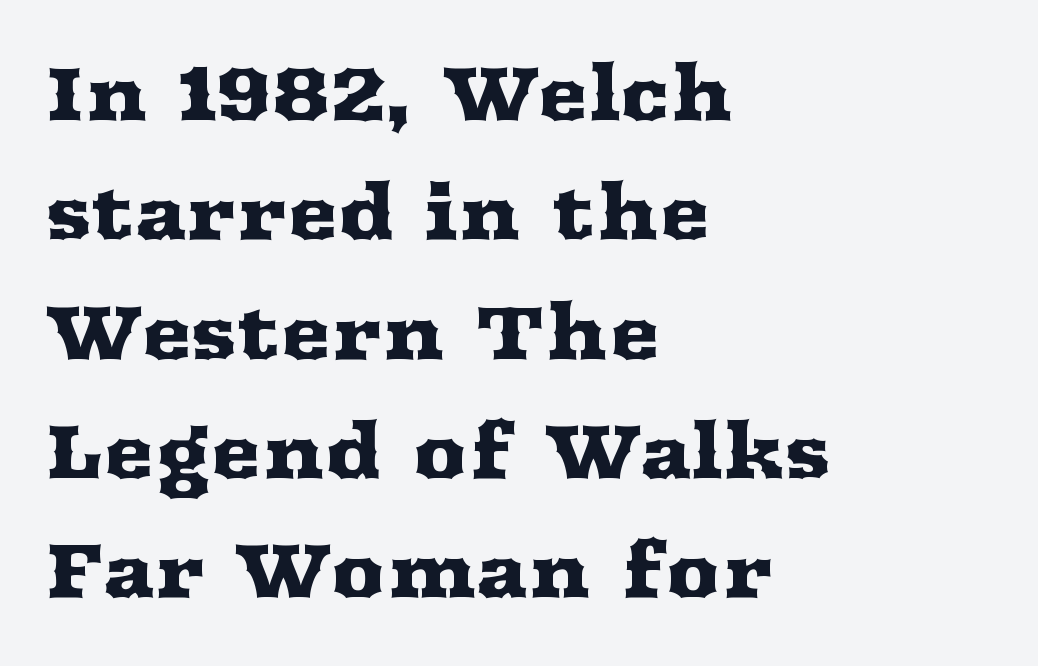
A typesetter would call this leading conventional body-copy spacing. The typography opts for an upright posture over an oblique one. Rule under the text: the space is simply empty. You can tell from the footed stems that serif type was used. Glyph-to-glyph distance matches everyday printed text.
